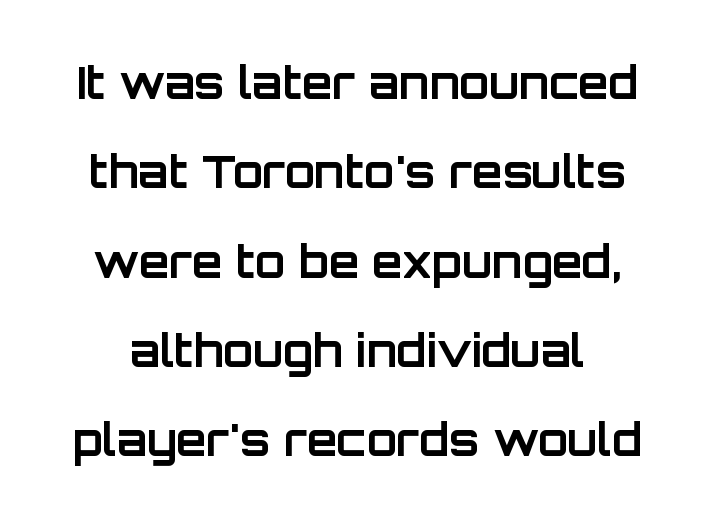
The characters display no serif detailing; their extremities are plain. It's the straight-up-and-down kind of type. Each letter keeps its own natural width here, so spacing adapts to shape. What's the leading like? Stretched, with rows far apart.
